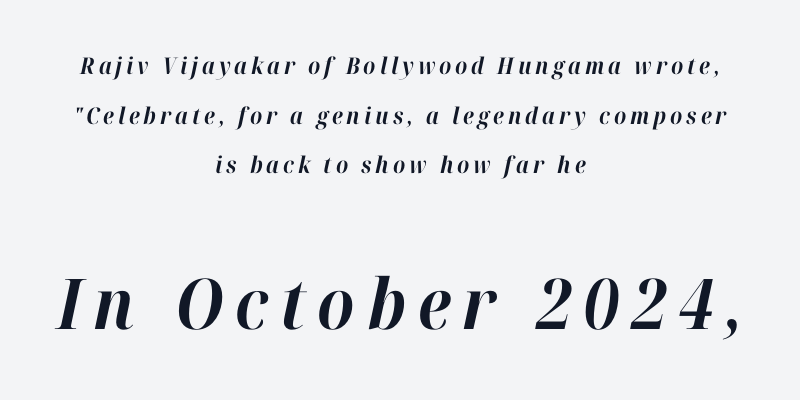
Q: Is the text bold? A: Yes.
Q: Is the text italic (slanted)? A: Yes, it leans right by about 12 degrees.
Q: Is the text underlined? A: No.
Q: How is the paragraph aligned? A: Centered.
Q: Is the spacing between lines tight, normal or loose? A: Loose.
Q: Which block of text is set in a larger size, the first (top) or the second (bottom)? A: The second (bottom) one.
Q: Width (condensed, normal, or wide)? A: Normal.
Q: Stroke contrast? A: High.
Q: x-height? A: Medium.
Q: Monospaced? A: No.
